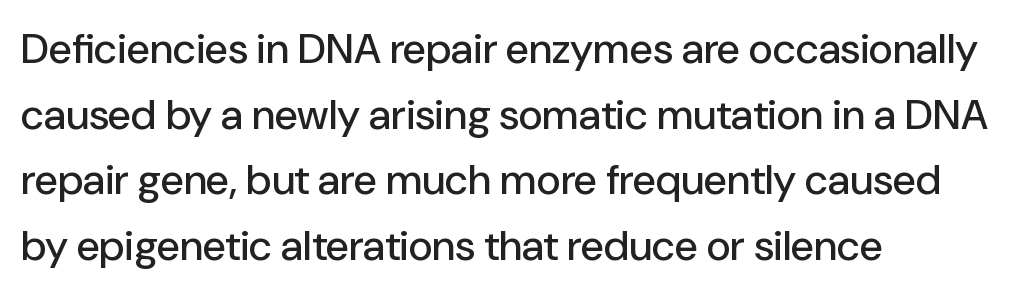
Ascenders rise straight up at ninety degrees. A normal amount of white space separates one row of letters from the next. Alignment: flush left. Examine the stroke ends and you'll find no serifs. Spacing between characters is what you'd get straight out of the box.
